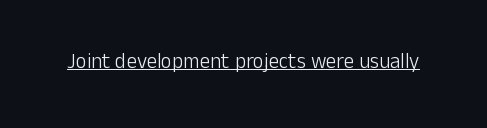
Italic: no, the glyphs are upright roman. You can see a thin bar hugging the bottom of the glyphs. Nothing heavy about these letters — not bold at all. Look at the tracking — it's just the regular setting, nothing added.
